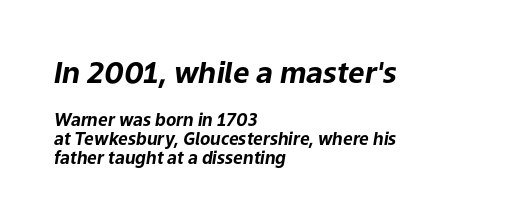
Q: Is the text bold? A: Yes.
Q: Is the text italic (slanted)? A: Yes, it leans right by about 9 degrees.
Q: Is the text underlined? A: No.
Q: How is the paragraph aligned? A: Left-aligned.
Q: Is the spacing between letters normal or unusually wide? A: Normal.
Q: Is the spacing between lines tight, normal or loose? A: Tight.
Q: Which block of text is set in a larger size, the first (top) or the second (bottom)? A: The first (top) one.
Q: Width (condensed, normal, or wide)? A: Normal.
Q: Stroke contrast? A: Low.
Q: x-height? A: Medium.
Q: Monospaced? A: No.
